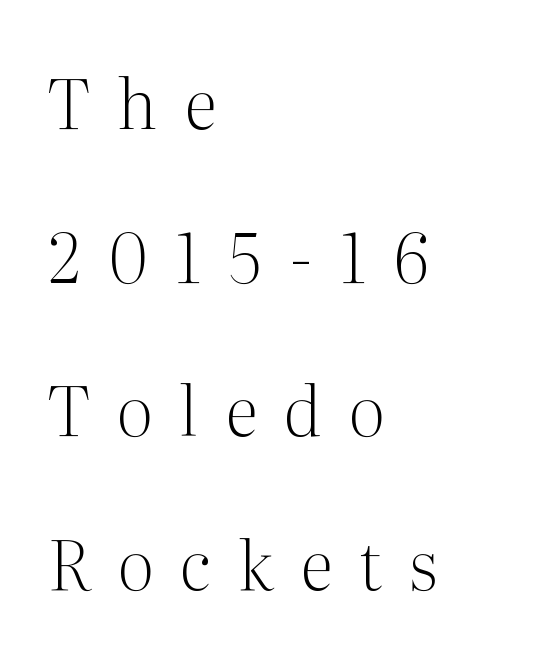
Q: Is the text bold? A: No.
Q: Is the text italic (slanted)? A: No, it is upright.
Q: Is the typeface a serif or a sans-serif typeface? A: Serif.
Q: Is the text underlined? A: No.
Q: How is the paragraph aligned? A: Left-aligned.
Q: Is the spacing between letters normal or unusually wide? A: Unusually wide.
Q: Is the spacing between lines tight, normal or loose? A: Loose.
Q: Width (condensed, normal, or wide)? A: Normal.
Q: Stroke contrast? A: Medium.
Q: x-height? A: Medium.
Q: Monospaced? A: No.
